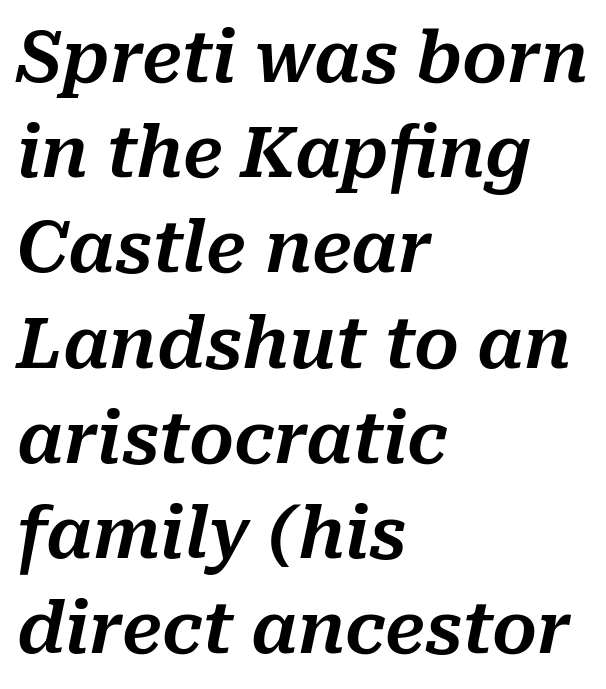
{"italic": "yes", "lean": "right", "slant_degrees": 10, "width": "normal", "stroke_contrast": "medium", "x_height": "medium", "monospaced": "no", "underline": "no", "align": "left", "line_spacing": "normal", "line_spacing_ratio": 1.36, "letter_spacing": "normal", "letter_spacing_em": 0.0, "glyph_px": 70}
